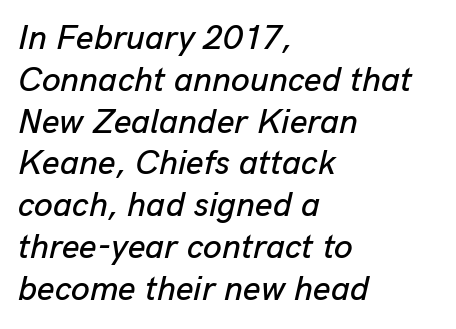
Q: Is the text italic (slanted)? A: Yes, it leans right by about 13 degrees.
Q: Is the text underlined? A: No.
Q: How is the paragraph aligned? A: Left-aligned.
Q: Is the spacing between letters normal or unusually wide? A: Normal.
Q: Width (condensed, normal, or wide)? A: Normal.
Q: Stroke contrast? A: Low.
Q: x-height? A: Medium.
Q: Monospaced? A: No.
